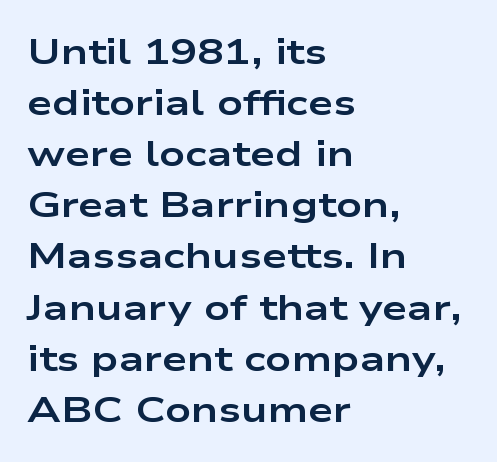
{"serif": "no", "italic": "no", "bold": "yes", "weight": "bold", "width": "wide", "stroke_contrast": "low", "x_height": "medium", "monospaced": "no", "underline": "no", "align": "left", "line_spacing": "normal", "line_spacing_ratio": 1.42, "letter_spacing": "normal", "letter_spacing_em": 0.0, "glyph_px": 36}
